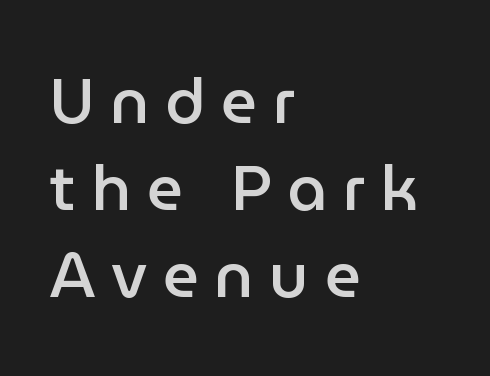
{"serif": "no", "italic": "no", "bold": "semi", "weight": "semibold", "width": "normal", "stroke_contrast": "low", "x_height": "medium", "monospaced": "no", "underline": "no", "align": "left", "line_spacing": "normal", "line_spacing_ratio": 1.38, "letter_spacing": "wide", "letter_spacing_em": 0.25, "glyph_px": 63}
